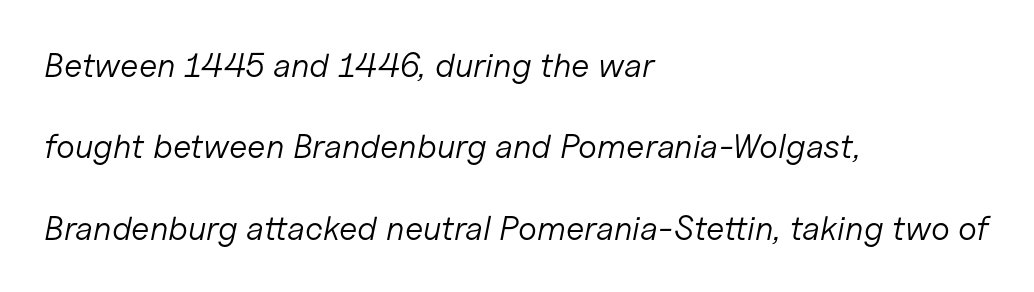
The image shows 34 px light type, italic (leaning right); set left-aligned, loose line spacing (2.39x), normal letter spacing, not underlined; low stroke contrast and a medium x-height.
